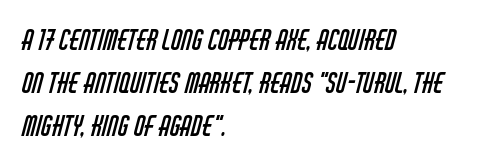
Q: Is the text bold? A: No.
Q: Is the text underlined? A: No.
Q: How is the paragraph aligned? A: Left-aligned.
Q: Is the spacing between letters normal or unusually wide? A: Normal.
Q: Is the spacing between lines tight, normal or loose? A: Normal.
